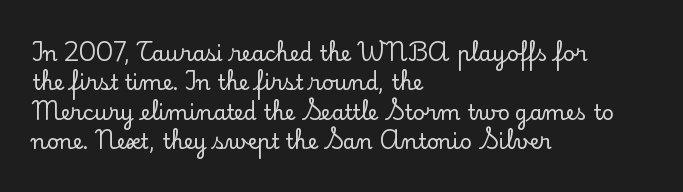
The image shows 21 px text type, upright; set left-aligned, normal line spacing (1.4x), normal letter spacing, not underlined.
